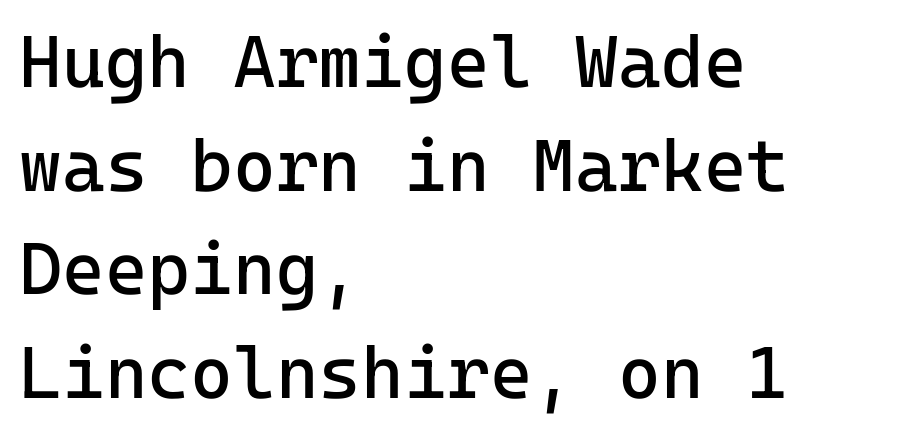
Q: Is the text bold? A: No.
Q: Is the text italic (slanted)? A: No, it is upright.
Q: Is the typeface a serif or a sans-serif typeface? A: Sans-serif.
Q: Is the text underlined? A: No.
Q: How is the paragraph aligned? A: Left-aligned.
Q: Is the spacing between letters normal or unusually wide? A: Normal.
Q: Is the spacing between lines tight, normal or loose? A: Normal.
Q: Width (condensed, normal, or wide)? A: Normal.
Q: Stroke contrast? A: Low.
Q: x-height? A: Medium.
